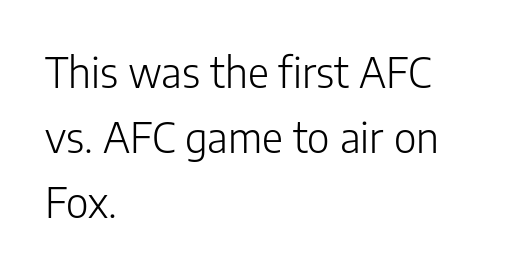
The type sits square on the baseline with zero lean. The glyphs are unaccompanied by any horizontal stroke below them. The weight tops out at a normal text grade. Visually the block forms a straight wall on the left and a jagged coastline on the right. A typesetter would call this zero additional tracking.
